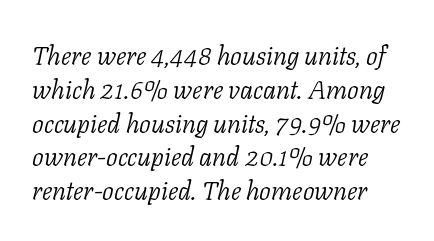
If you measured baseline to baseline, you'd find a middling distance. Decoration check: the copy has no underline. The face used here has a pronounced slope to its letters. Nothing heavy about these letters — not bold at all. Letter spacing: default.
